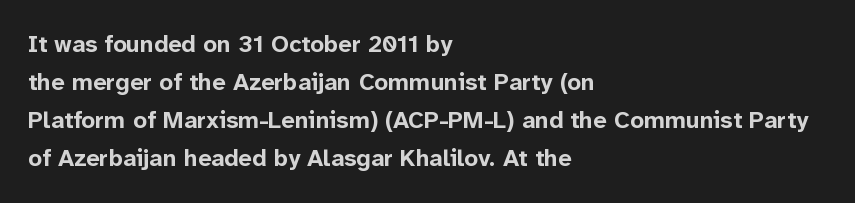
Any mark beneath the type? The region is blank. The letters stand upright; this is a roman face. The type is set solid horizontally, with unmodified tracking. Which margin do the lines hug? The left one — the right edge is uneven. The rendering uses a bold face; every stroke is thick and dark.
